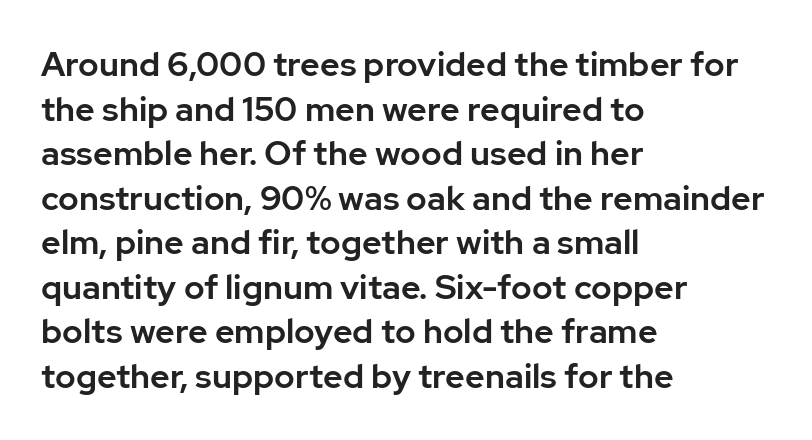
The image shows 34 px sans-serif type, upright; set left-aligned, normal line spacing (1.31x), normal letter spacing, not underlined; low stroke contrast and a medium x-height.
